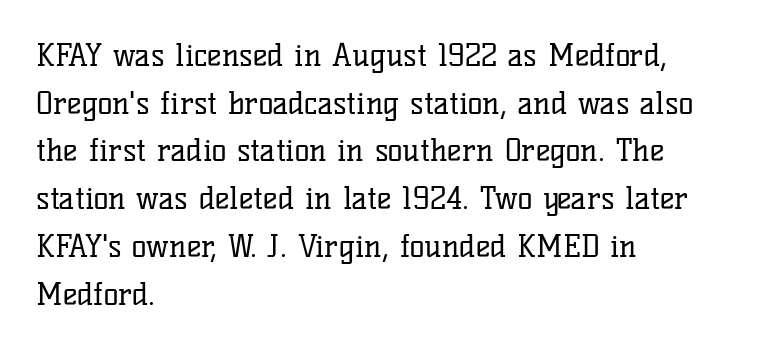
The typography opts for an upright posture over an oblique one. Summary of weight: not heavy and not bold. You could not count columns in this text — the font is proportionally spaced. Beneath every word, the page is bare.
